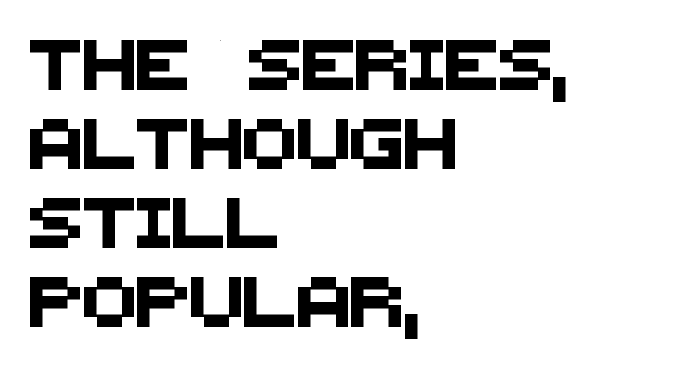
Q: Is the typeface a serif or a sans-serif typeface? A: Sans-serif.
Q: Is the text underlined? A: No.
Q: How is the paragraph aligned? A: Left-aligned.
Q: Is the spacing between letters normal or unusually wide? A: Normal.
Q: Is the spacing between lines tight, normal or loose? A: Normal.
Q: Width (condensed, normal, or wide)? A: Normal.
Q: Stroke contrast? A: Medium.
Q: x-height? A: Large.
Q: Monospaced? A: No.
